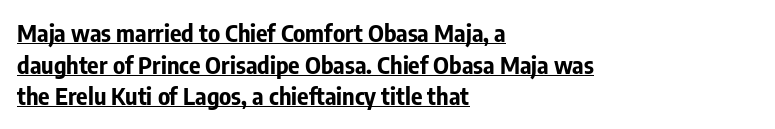
Nope, not italic — everything's standing straight. In terms of letterspacing, this is plain default setting. Like a heading marked for emphasis, these lines bear an underscore. Typesetter's note: full bold, strokes at maximum text heaviness. Vertical spacing — default. The paragraph shown leans on its left margin.
